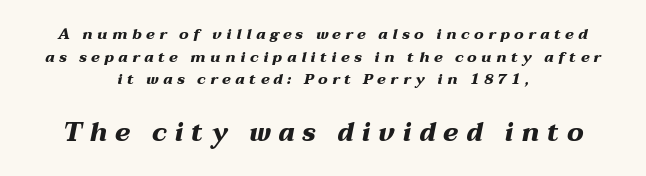
The image shows 26 px bold type, italic (leaning right); set centered, normal line spacing (1.51x), unusually wide letter spacing (+0.29 em), not underlined; the second (bottom) block is 1.73x larger.
